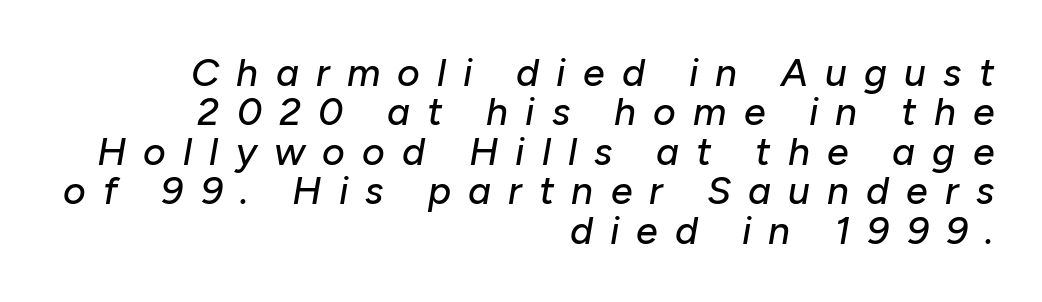
The image shows 39 px text type, italic (leaning right); set right-aligned, tight line spacing (1.01x), unusually wide letter spacing (+0.44 em), not underlined; low stroke contrast and a medium x-height.
